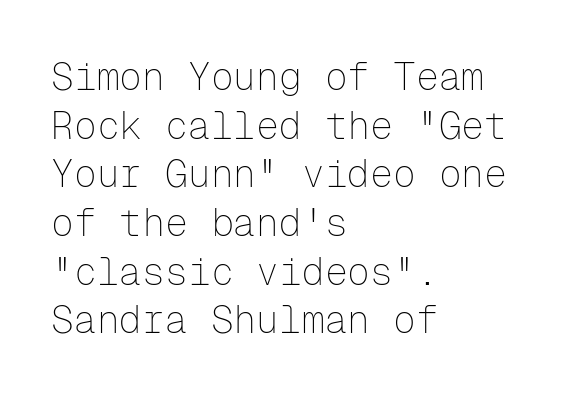
Horizontal bands of white between lines are of average thickness. Each letter, wide or thin by design, is forced into the same width here. No extra tracking has been applied to these lines. Does the copy run flush right? No — it runs flush left.
